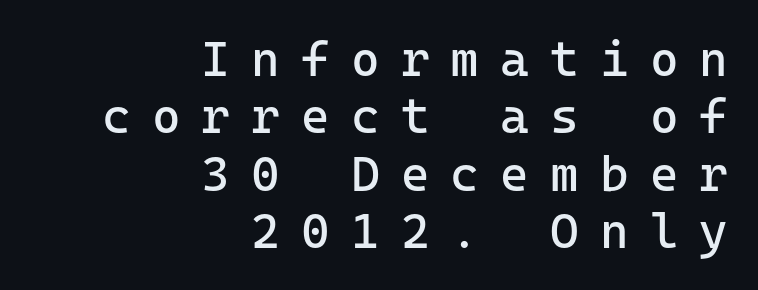
The lettering stays uniformly vertical, giving the passage a roman look. A sans-serif font was chosen for this passage. The setting favours the right margin, as signatures and pull-quotes sometimes do. Stroke mass is kept to a normal reading level or below. Display-style spreading of the glyphs; the letterfit is very open. The string is rendered with underlining switched off.
